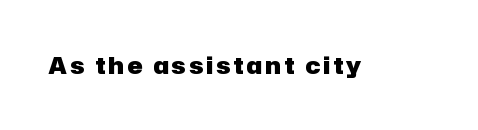
{"italic": "no", "bold": "yes", "underline": "no", "glyph_px": 23}
